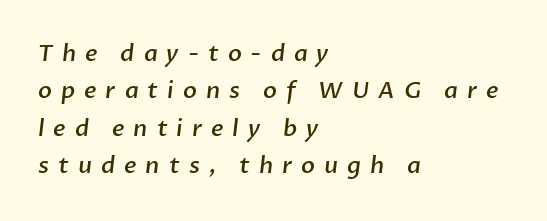
The space directly below the letters is spotless. The setting favours the left margin, as ordinary paragraphs usually do. Reading down the column, the eye jumps a familiar distance to each next line. The face used here is a semibold: visibly heavier than regular, lighter than bold. Tracking here is generous; glyphs stand well apart from one another.
